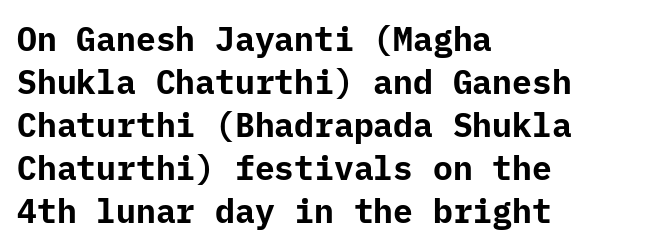
A full-strength bold gives these letters their thick strokes. Glyph-to-glyph distance matches everyday printed text. The rendering uses a moderate line-height, typical for paragraphs. Rendered with straight, roman letterforms.
